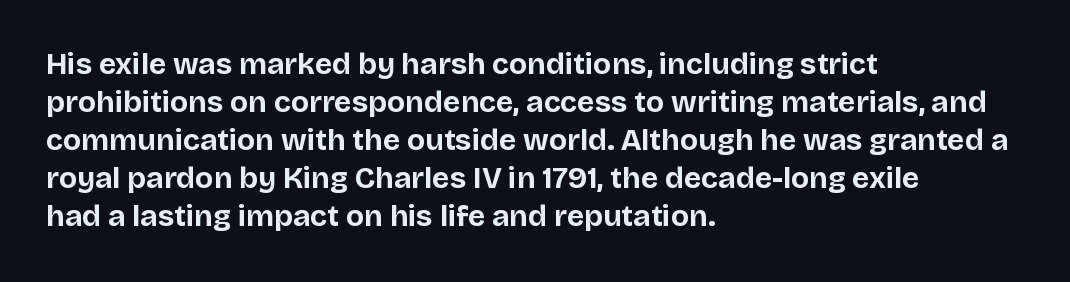
The image shows 30 px bold sans-serif type, upright; set left-aligned, normal line spacing (1.27x), normal letter spacing, not underlined; low stroke contrast and a large x-height.
